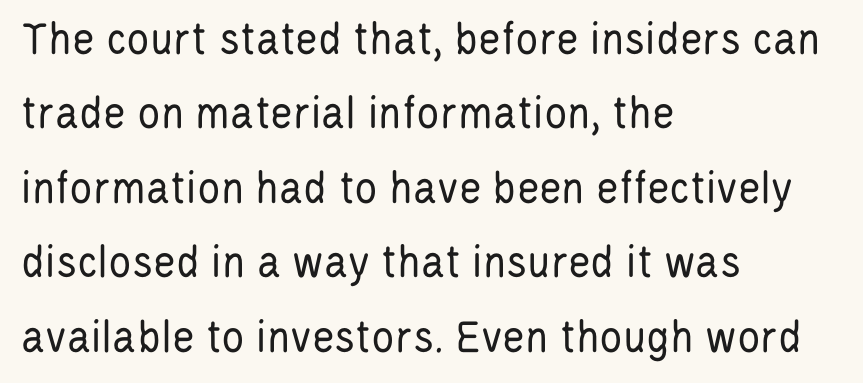
The characters display no serif detailing; their extremities are plain. The specimen omits any rule beneath the text block's lines. Short and long lines alike share a common starting point at left. The rendering keeps characters at their native spacing.
